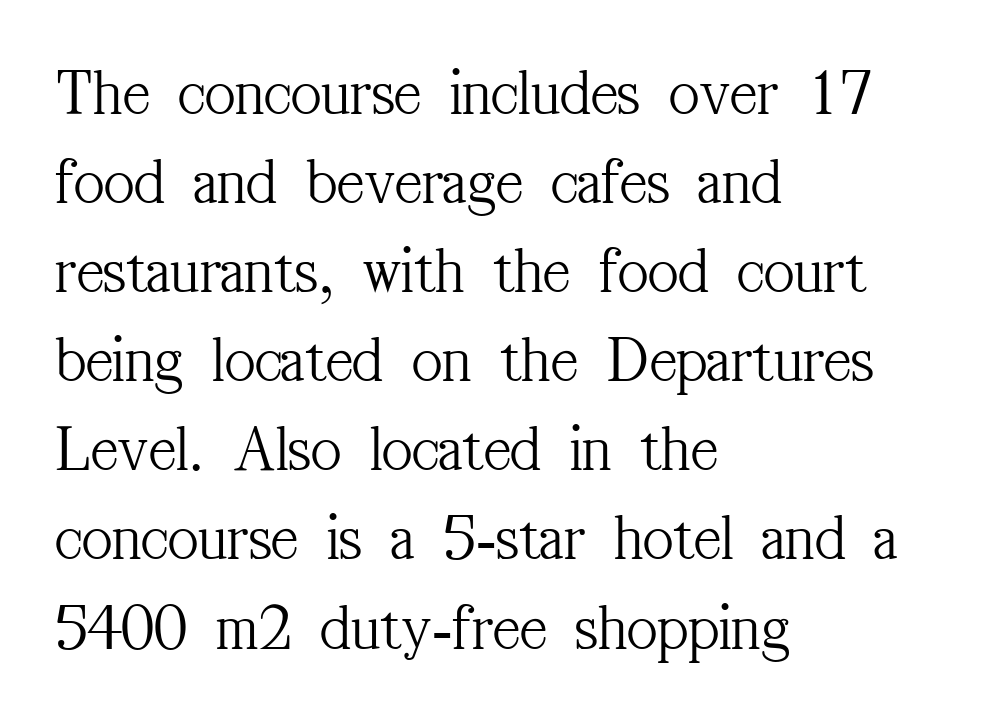
Note the varied advance widths — an 'i' is clearly narrower than an 'm'. These lines are set flush left with a ragged right edge. These lines were composed using upright roman letters. The typeface has the unassuming heft of standard copy or less. The gap between lines stays unmarked. Old-style or modern, the face here clearly has serifs.
